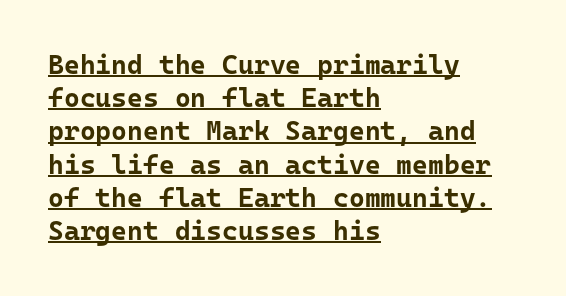
The image shows 27 px bold type, upright; set left-aligned, line spacing 1.23x, normal letter spacing, underlined.
